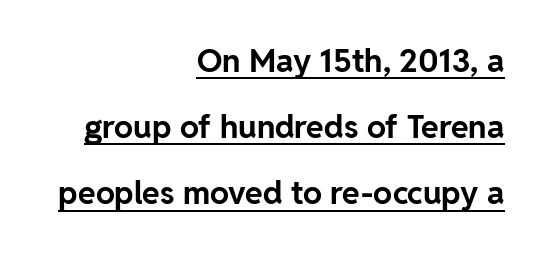
Q: Is the text bold? A: Yes.
Q: Is the text italic (slanted)? A: No, it is upright.
Q: Is the typeface a serif or a sans-serif typeface? A: Sans-serif.
Q: Is the text underlined? A: Yes.
Q: How is the paragraph aligned? A: Right-aligned.
Q: Is the spacing between letters normal or unusually wide? A: Normal.
Q: Is the spacing between lines tight, normal or loose? A: Loose.
Q: Width (condensed, normal, or wide)? A: Normal.
Q: Stroke contrast? A: Low.
Q: x-height? A: Medium.
Q: Monospaced? A: No.
